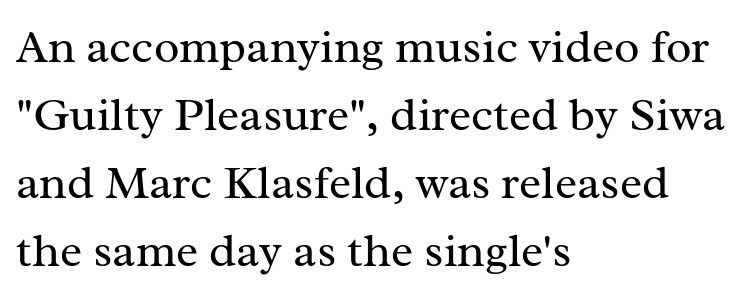
Note the varied advance widths — an 'i' is clearly narrower than an 'm'. Letter spacing: default. The cut favours lightness, reaching ordinary text weight at its darkest. To sum up the face: it has serifs.
